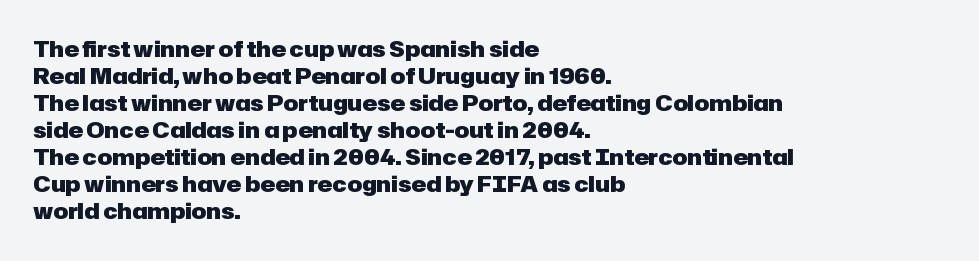
The image shows 22 px bold type, upright; set left-aligned, line spacing 1.23x, normal letter spacing, not underlined.
